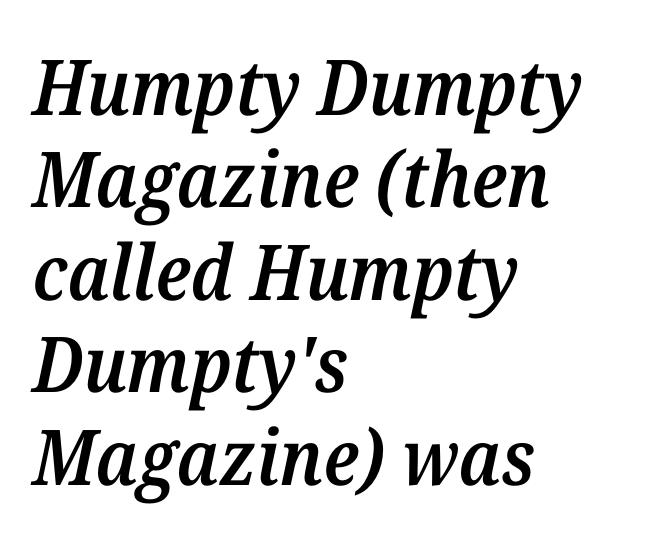
The image shows 77 px semibold serif type, italic (leaning right); set left-aligned, line spacing 1.2x, normal letter spacing, not underlined; medium stroke contrast and a medium x-height.
